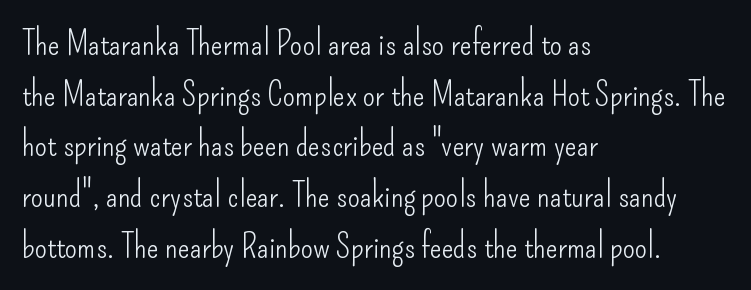
Q: Is the text bold? A: No.
Q: Is the text italic (slanted)? A: No, it is upright.
Q: Is the typeface a serif or a sans-serif typeface? A: Sans-serif.
Q: Is the text underlined? A: No.
Q: How is the paragraph aligned? A: Left-aligned.
Q: Is the spacing between letters normal or unusually wide? A: Normal.
Q: Is the spacing between lines tight, normal or loose? A: Normal.
Q: Width (condensed, normal, or wide)? A: Condensed.
Q: Stroke contrast? A: Low.
Q: x-height? A: Small.
Q: Monospaced? A: No.
